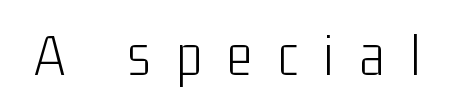
Q: Is the text bold? A: No.
Q: Is the text italic (slanted)? A: No, it is upright.
Q: Is the typeface a serif or a sans-serif typeface? A: Sans-serif.
Q: Is the text underlined? A: No.
Q: Is the spacing between letters normal or unusually wide? A: Unusually wide.
Q: Width (condensed, normal, or wide)? A: Condensed.
Q: Stroke contrast? A: Low.
Q: x-height? A: Medium.
Q: Monospaced? A: No.
